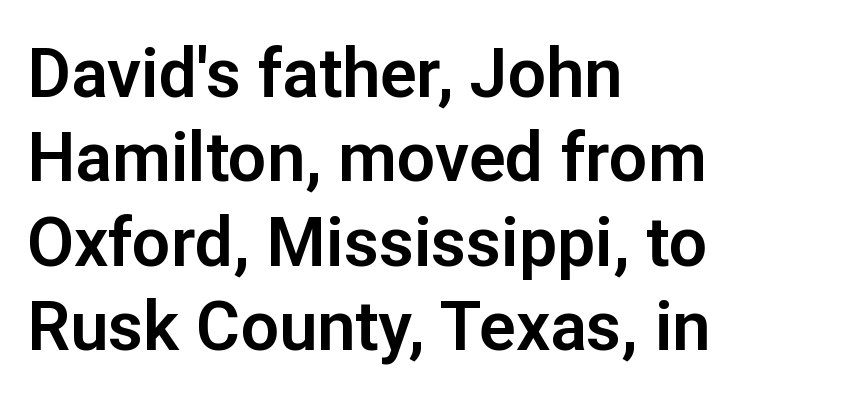
Q: Is the text italic (slanted)? A: No, it is upright.
Q: Is the typeface a serif or a sans-serif typeface? A: Sans-serif.
Q: Is the text underlined? A: No.
Q: How is the paragraph aligned? A: Left-aligned.
Q: Is the spacing between letters normal or unusually wide? A: Normal.
Q: Width (condensed, normal, or wide)? A: Normal.
Q: Stroke contrast? A: Low.
Q: x-height? A: Medium.
Q: Monospaced? A: No.
